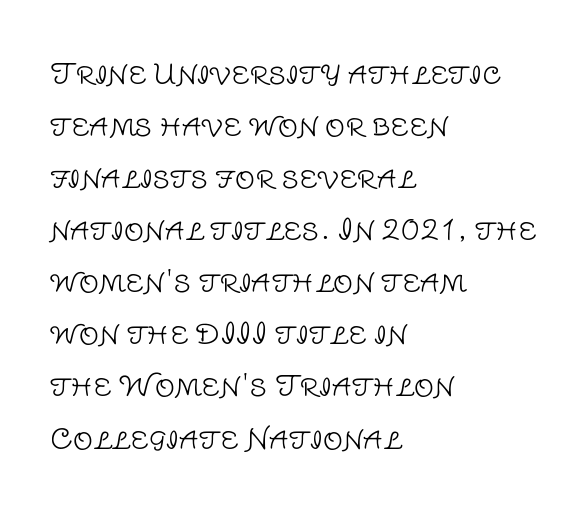
Q: Is the text bold? A: No.
Q: Is the text italic (slanted)? A: Yes.
Q: Is the typeface a serif or a sans-serif typeface? A: Sans-serif.
Q: Is the text underlined? A: No.
Q: How is the paragraph aligned? A: Left-aligned.
Q: Is the spacing between letters normal or unusually wide? A: Normal.
Q: Width (condensed, normal, or wide)? A: Normal.
Q: Stroke contrast? A: Low.
Q: x-height? A: Large.
Q: Monospaced? A: No.
